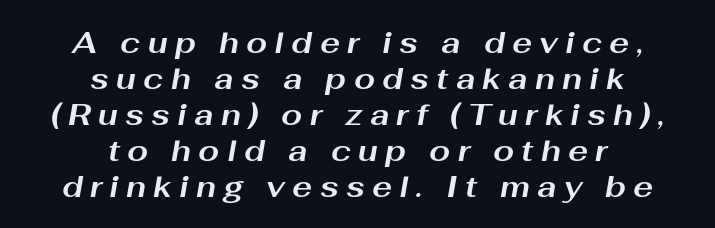
The image shows 30 px bold, wide type, italic (leaning right); set centered, line spacing 1.2x, unusually wide letter spacing (+0.24 em), not underlined; medium stroke contrast and a medium x-height.
